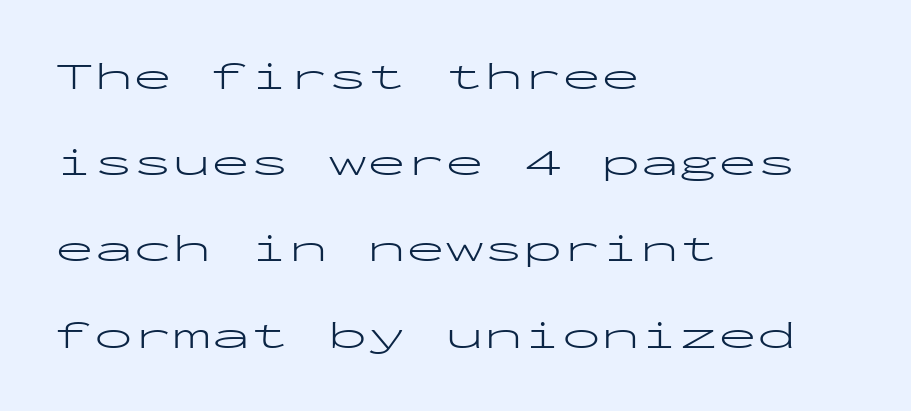
{"serif": "no", "italic": "no", "bold": "no", "weight": "light", "width": "wide", "stroke_contrast": "low", "x_height": "medium", "monospaced": "yes", "underline": "no", "align": "left", "line_spacing": "loose", "line_spacing_ratio": 2.21, "letter_spacing": "normal", "letter_spacing_em": 0.0, "glyph_px": 39}
